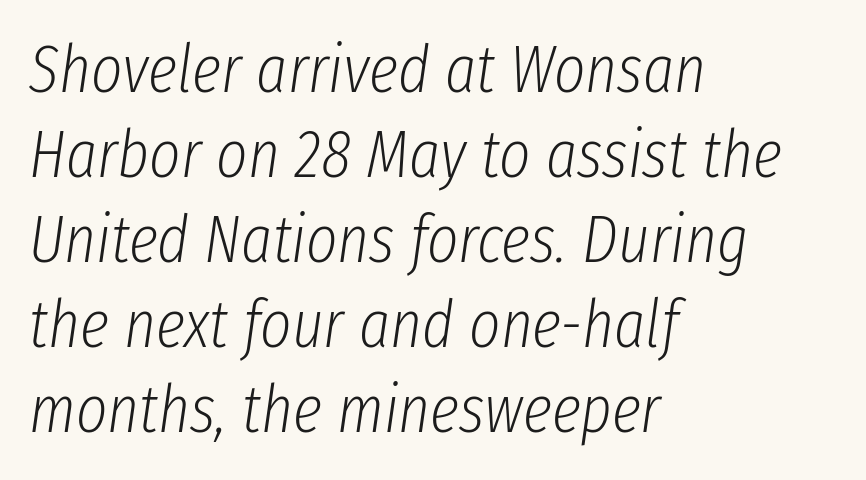
{"italic": "yes", "lean": "right", "slant_degrees": 8, "bold": "no", "weight": "light", "width": "condensed", "stroke_contrast": "low", "x_height": "medium", "monospaced": "no", "underline": "no", "align": "left", "line_spacing": "normal", "line_spacing_ratio": 1.27, "letter_spacing": "normal", "letter_spacing_em": 0.0, "glyph_px": 67}
